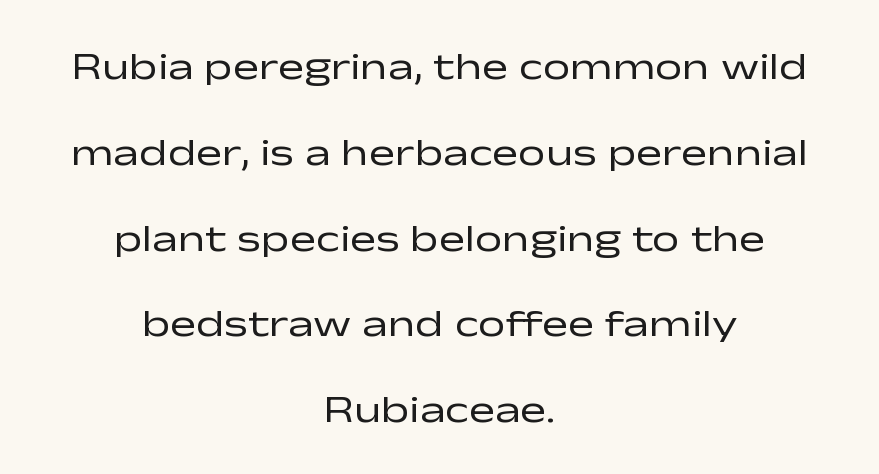
Is there much room between lines? Yes — plenty of vertical air separates them. The text was rendered using a sans face with plain stroke endings. Unmarked baselines from the first word to the last. A student would call this center alignment; a typographer would say set centered. The specimen reads as upright at a glance. Looks like regular typesetting: each glyph gets only the width it needs.
